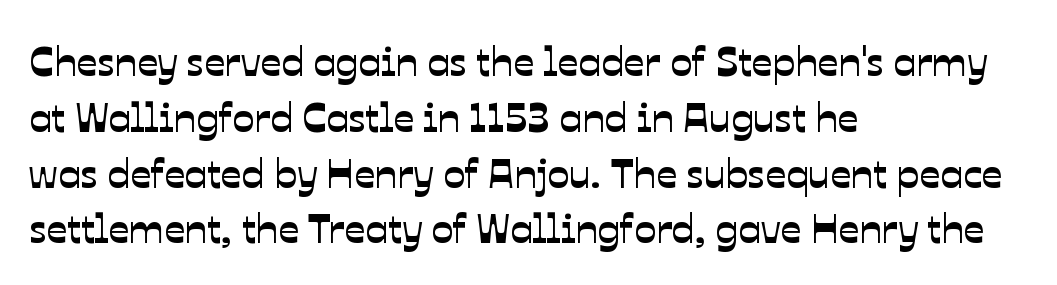
Underline: absent. These lines are set flush left with a ragged right edge. Do the characters align in a grid? No, the font is proportional. Characters follow at the spacing the type designer built in. Each new line begins a customary step beneath the previous one.
